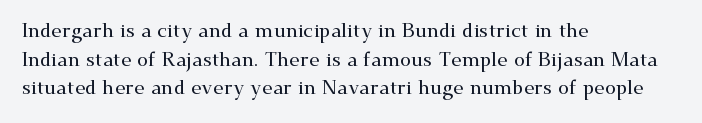
Q: Is the text italic (slanted)? A: No, it is upright.
Q: Is the text underlined? A: No.
Q: How is the paragraph aligned? A: Left-aligned.
Q: Is the spacing between letters normal or unusually wide? A: Normal.
Q: Is the spacing between lines tight, normal or loose? A: Normal.
